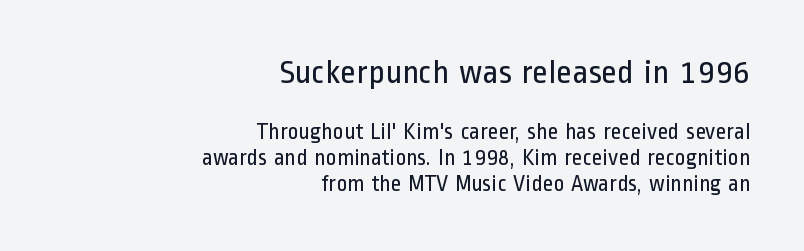
{"serif": "no", "italic": "no", "bold": "no", "weight": "regular", "width": "condensed", "stroke_contrast": "low", "x_height": "medium", "monospaced": "no", "underline": "no", "align": "right", "line_spacing": "tight", "line_spacing_ratio": 1.12, "letter_spacing": "normal", "letter_spacing_em": 0.0, "larger_block": "first", "size_ratio": 1.48, "glyph_px": 34}
